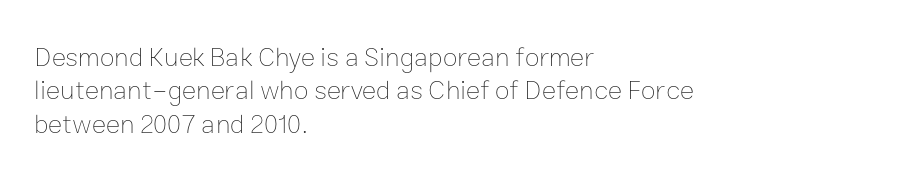
No letter is thick-stroked: the sample isn't bold. This rendering leaves character spacing at its baseline value. A bare baseline throughout the passage. Line beginnings align vertically; line endings do not. This sample uses an upright cut, with every glyph sitting square on the baseline.
